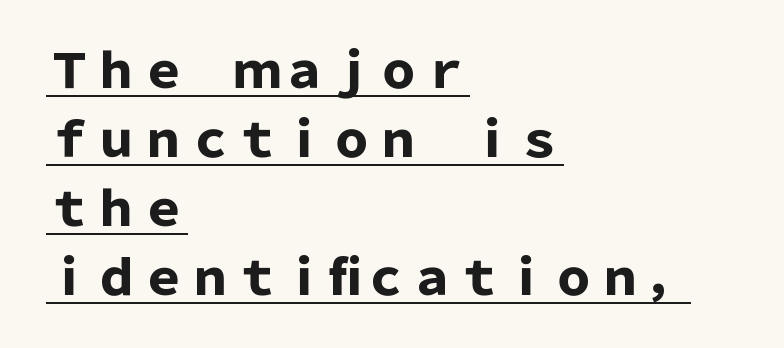
The type is set solid horizontally, with unmodified tracking. Each line starts at the same left margin while the right side varies. If you drew a line through each stem, it would be perfectly vertical. Is this a fixed-width face? No — the glyphs have proportional, varying widths. Each letter's strokes conclude bluntly, with no projecting serifs. Summary of vertical rhythm: regular, with standard interline spacing.
